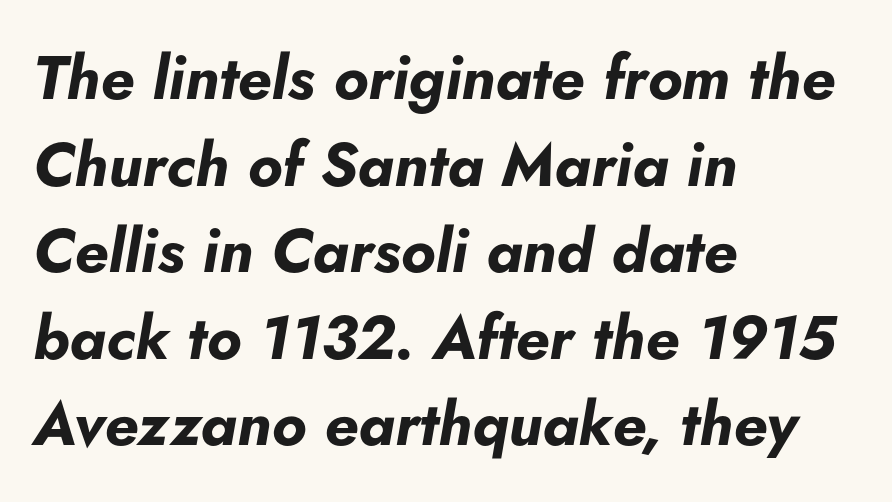
Q: Is the text bold? A: Yes.
Q: Is the text italic (slanted)? A: Yes, it leans right by about 5 degrees.
Q: Is the text underlined? A: No.
Q: How is the paragraph aligned? A: Left-aligned.
Q: Is the spacing between letters normal or unusually wide? A: Normal.
Q: Is the spacing between lines tight, normal or loose? A: Normal.
Q: Width (condensed, normal, or wide)? A: Normal.
Q: Stroke contrast? A: Low.
Q: x-height? A: Small.
Q: Monospaced? A: No.
